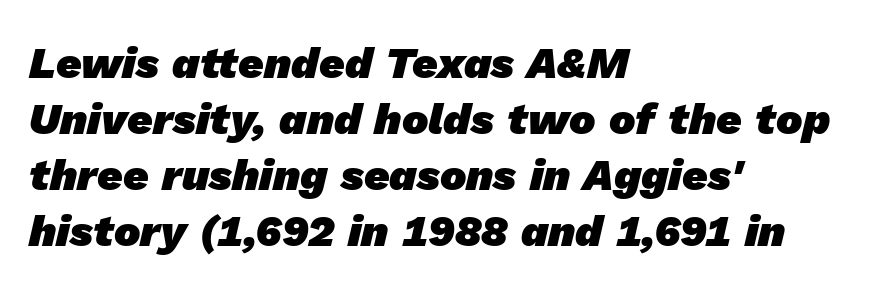
Q: Is the text bold? A: Yes.
Q: Is the typeface a serif or a sans-serif typeface? A: Sans-serif.
Q: Is the text underlined? A: No.
Q: How is the paragraph aligned? A: Left-aligned.
Q: Is the spacing between letters normal or unusually wide? A: Normal.
Q: Is the spacing between lines tight, normal or loose? A: Normal.
Q: Width (condensed, normal, or wide)? A: Normal.
Q: Stroke contrast? A: Low.
Q: x-height? A: Medium.
Q: Monospaced? A: No.
